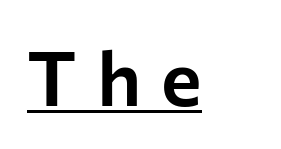
The image shows 77 px sans-serif type, upright; set unusually wide letter spacing (+0.26 em), underlined; low stroke contrast and a medium x-height.
